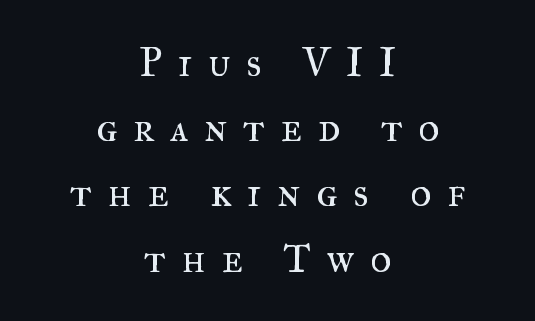
The image shows 40 px regular-weight serif type, upright; set centered, normal line spacing (1.63x), unusually wide letter spacing (+0.4 em), not underlined; medium stroke contrast and a small x-height.
